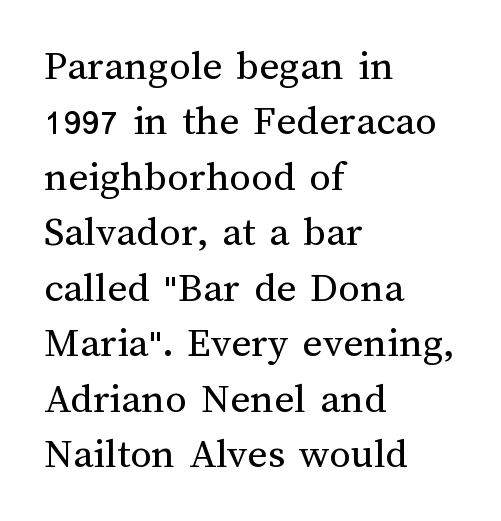
Q: Is the text bold? A: No.
Q: Is the text italic (slanted)? A: No, it is upright.
Q: Is the text underlined? A: No.
Q: How is the paragraph aligned? A: Left-aligned.
Q: Is the spacing between letters normal or unusually wide? A: Normal.
Q: Is the spacing between lines tight, normal or loose? A: Normal.
Q: Width (condensed, normal, or wide)? A: Normal.
Q: Stroke contrast? A: Medium.
Q: x-height? A: Medium.
Q: Monospaced? A: No.
